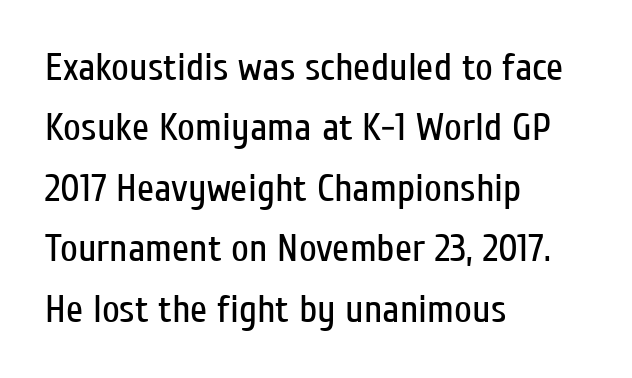
The image shows 39 px regular-weight, condensed sans-serif type, upright; set left-aligned, normal line spacing (1.55x), normal letter spacing, not underlined; low stroke contrast and a medium x-height.
